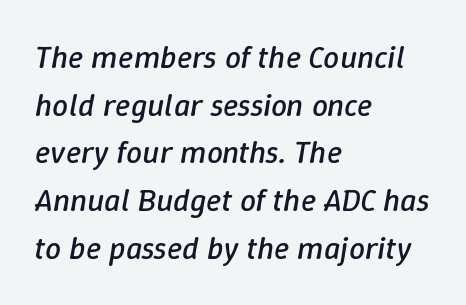
A typesetter would call this leading conventional body-copy spacing. The face used here is rendered with its standard letterfit. This sample uses an oblique cut, with every glyph tilted off the vertical. The specimen omits any rule beneath the text block's lines. The paragraph has a hard left edge and a soft right edge.
